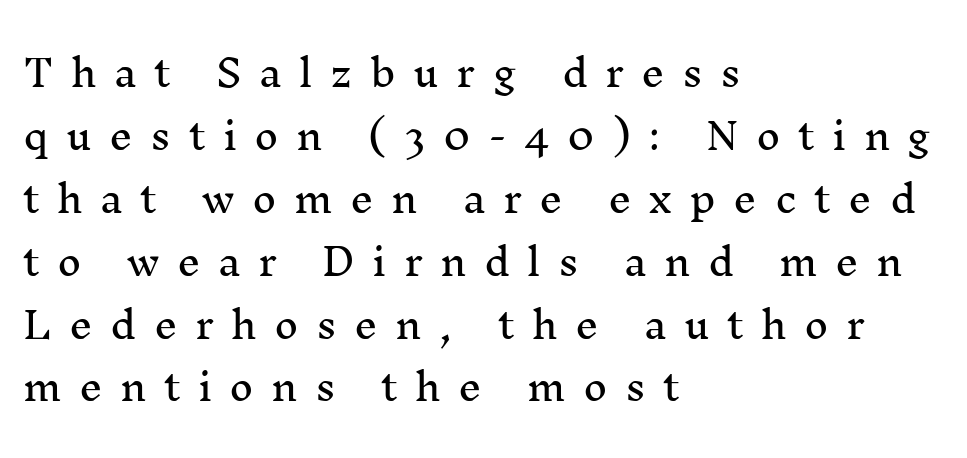
Font category for this specimen: serif. This block has exactly the height ordinary leading produces. Varying glyph widths throughout — classic text-font behaviour. Caption: multi-line text, flush left, ragged right.
